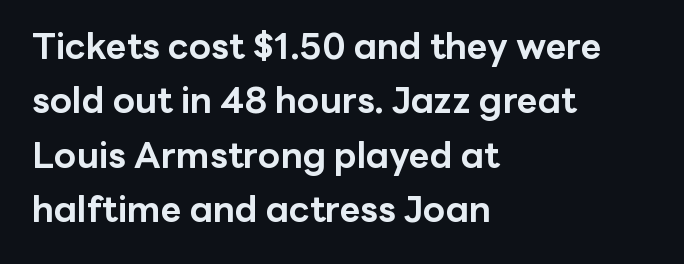
Q: Is the text bold? A: Yes.
Q: Is the text italic (slanted)? A: No, it is upright.
Q: Is the typeface a serif or a sans-serif typeface? A: Sans-serif.
Q: Is the text underlined? A: No.
Q: How is the paragraph aligned? A: Left-aligned.
Q: Is the spacing between letters normal or unusually wide? A: Normal.
Q: Is the spacing between lines tight, normal or loose? A: Normal.
Q: Width (condensed, normal, or wide)? A: Normal.
Q: Stroke contrast? A: Low.
Q: x-height? A: Medium.
Q: Monospaced? A: No.
